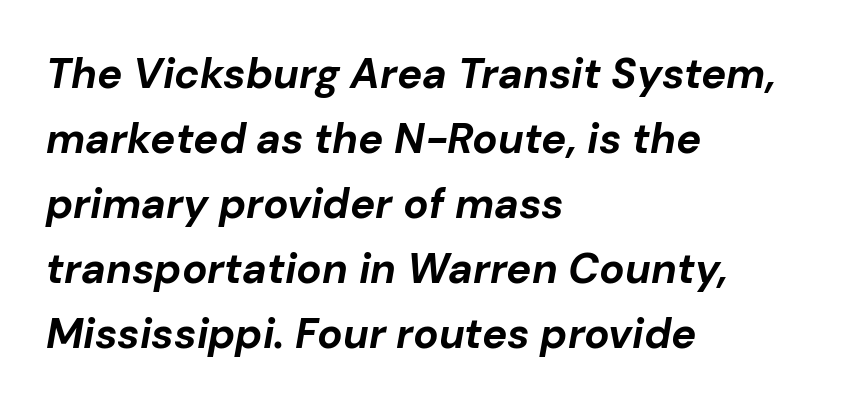
Q: Is the text bold? A: Yes.
Q: Is the text italic (slanted)? A: Yes, it leans right by about 10 degrees.
Q: Is the text underlined? A: No.
Q: How is the paragraph aligned? A: Left-aligned.
Q: Is the spacing between letters normal or unusually wide? A: Normal.
Q: Is the spacing between lines tight, normal or loose? A: Normal.
Q: Width (condensed, normal, or wide)? A: Normal.
Q: Stroke contrast? A: Low.
Q: x-height? A: Medium.
Q: Monospaced? A: No.
